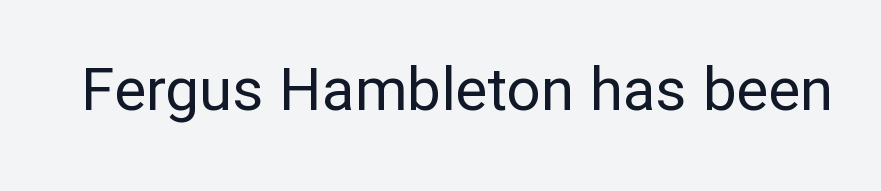
{"serif": "no", "italic": "no", "bold": "no", "weight": "regular", "width": "normal", "stroke_contrast": "low", "x_height": "medium", "monospaced": "no", "underline": "no", "letter_spacing": "normal", "letter_spacing_em": 0.0, "glyph_px": 60}
